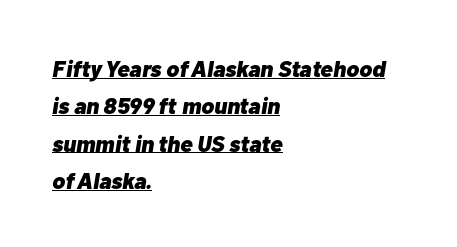
Words appear dense and cohesive because spacing is normal. The space between consecutive lines is moderate. The passage shown is underscored from start to finish. Typeset ragged right — the left edge is the straight one. Compared with ordinary roman type, these characters are visibly tilted. The letters are bold, with thick, heavy strokes.
